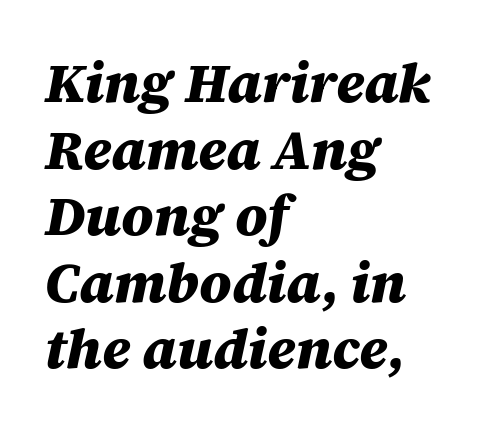
The font is running at its bold setting. Characters are canted at an angle relative to the baseline's perpendicular. The strip under each line holds only bare page. Default kerning and tracking; the words read as compact shapes. The face used here is proportionally spaced, like ordinary book or web type. Layout note: lines flush left.
